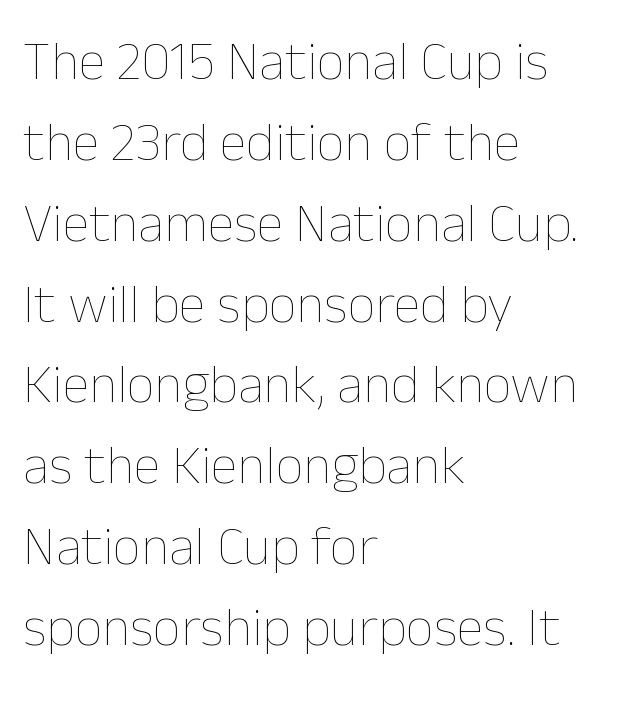
{"italic": "no", "bold": "no", "weight": "thin", "width": "normal", "stroke_contrast": "low", "x_height": "medium", "monospaced": "no", "underline": "no", "align": "left", "line_spacing": "normal", "line_spacing_ratio": 1.47, "letter_spacing": "normal", "letter_spacing_em": 0.0, "glyph_px": 55}
